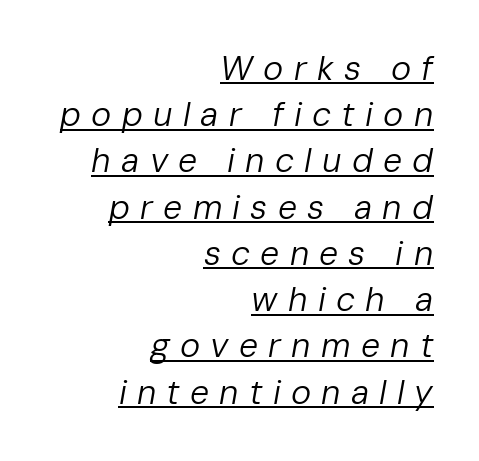
Honestly, the letter spacing is so wide it's the main thing you notice. Regarding leading, the lines here are spaced in the standard way. The lettering tilts uniformly, giving the passage an italic look. This rendering features underlined lettering. Line endings align vertically; line beginnings do not.
